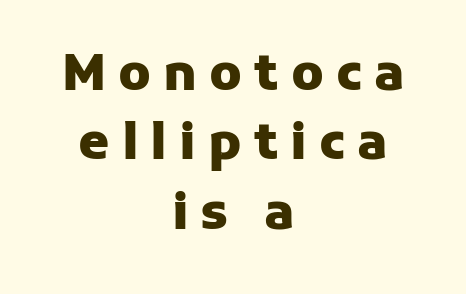
{"serif": "no", "italic": "no", "bold": "yes", "weight": "heavy", "width": "normal", "stroke_contrast": "low", "x_height": "medium", "monospaced": "no", "underline": "no", "align": "center", "line_spacing": "normal", "line_spacing_ratio": 1.39, "letter_spacing": "wide", "letter_spacing_em": 0.24, "glyph_px": 50}
